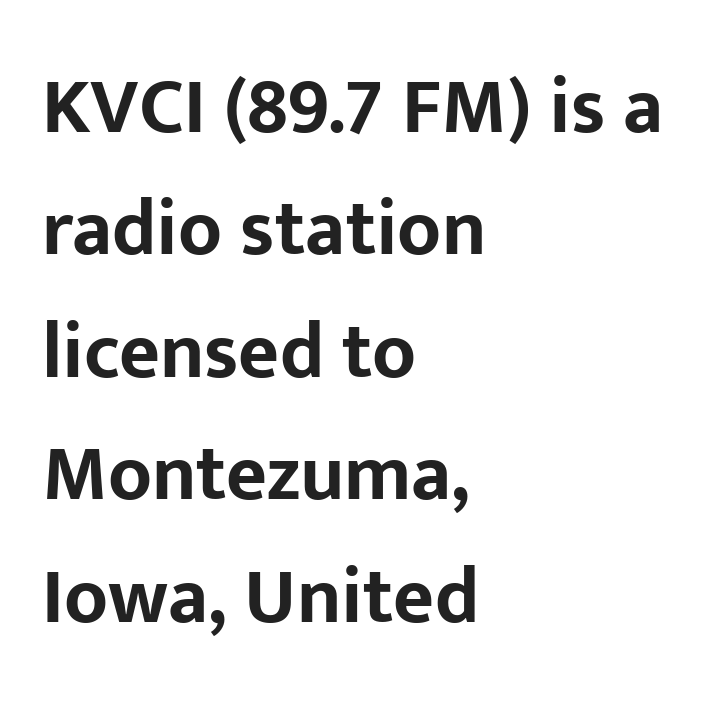
The image shows 79 px bold sans-serif type, upright; set left-aligned, normal line spacing (1.55x), normal letter spacing, not underlined; low stroke contrast and a medium x-height.
